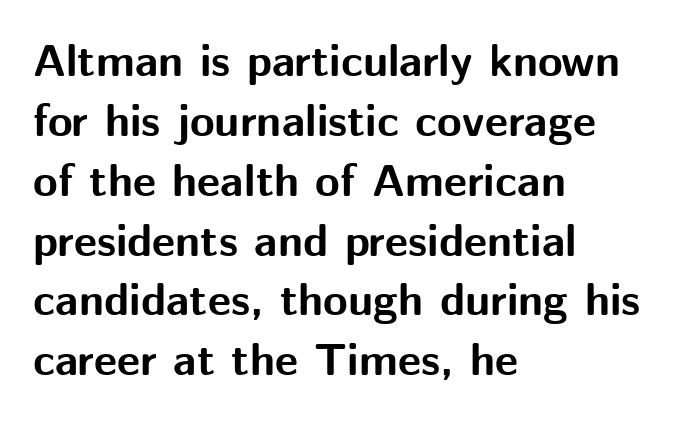
{"serif": "no", "italic": "no", "bold": "yes", "weight": "bold", "width": "normal", "stroke_contrast": "medium", "x_height": "medium", "monospaced": "no", "underline": "no", "align": "left", "line_spacing": "normal", "line_spacing_ratio": 1.33, "letter_spacing": "normal", "letter_spacing_em": 0.0, "glyph_px": 45}
